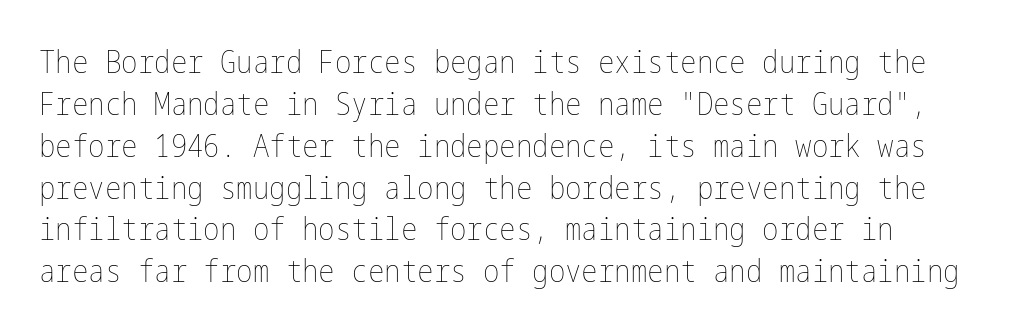
{"italic": "no", "bold": "no", "weight": "thin", "width": "condensed", "stroke_contrast": "low", "x_height": "medium", "underline": "no", "line_spacing": "normal", "line_spacing_ratio": 1.35, "letter_spacing": "normal", "letter_spacing_em": 0.0, "glyph_px": 31}
